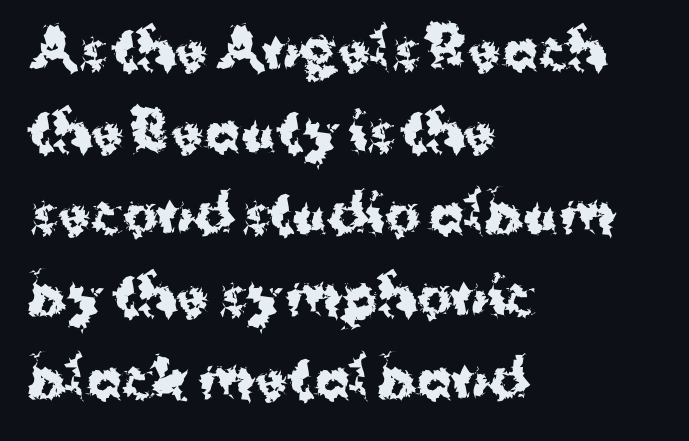
The string is rendered with underlining switched off. This is the regular roman posture of the typeface. Weight: bold. This rendering employs a face without finishing strokes, i.e., a sans-serif.
